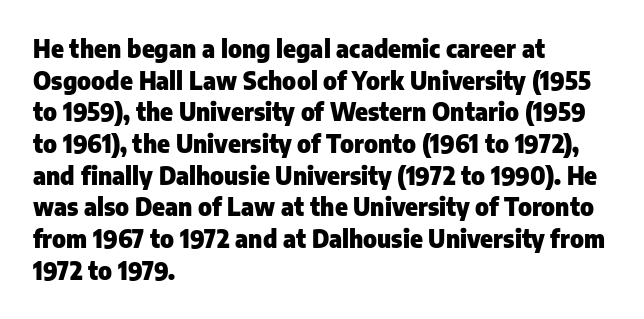
Q: Is the text bold? A: Yes.
Q: Is the text italic (slanted)? A: No, it is upright.
Q: Is the text underlined? A: No.
Q: How is the paragraph aligned? A: Left-aligned.
Q: Is the spacing between letters normal or unusually wide? A: Normal.
Q: Is the spacing between lines tight, normal or loose? A: Normal.
